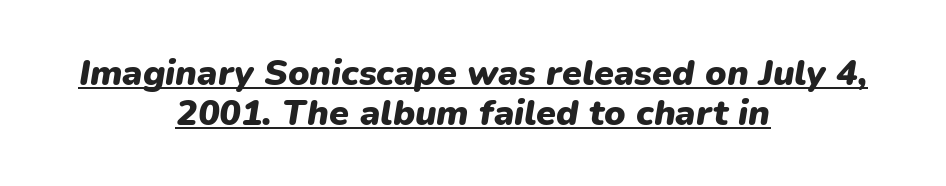
Q: Is the text bold? A: Yes.
Q: Is the text italic (slanted)? A: Yes, it leans right by about 9 degrees.
Q: Is the text underlined? A: Yes.
Q: How is the paragraph aligned? A: Centered.
Q: Is the spacing between letters normal or unusually wide? A: Normal.
Q: Is the spacing between lines tight, normal or loose? A: Tight.
Q: Width (condensed, normal, or wide)? A: Normal.
Q: Stroke contrast? A: Low.
Q: x-height? A: Medium.
Q: Monospaced? A: No.
